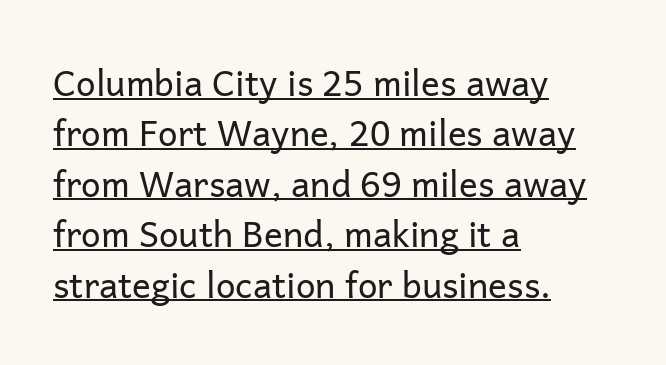
Normally led — the rows are evenly, conventionally spaced. Every word sits above its own underline. Font category for this specimen: sans-serif. Looks like regular typesetting: each glyph gets only the width it needs. Between one letter and the next there's only the usual sliver of space.
